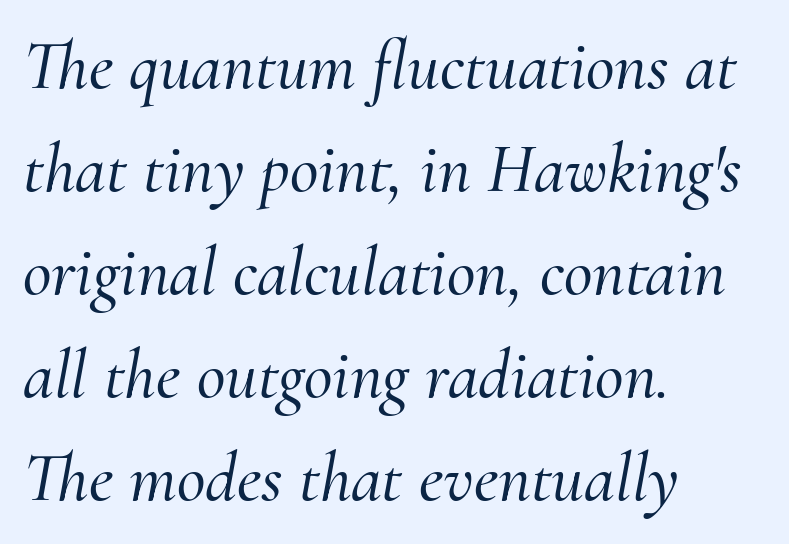
This sample has the flowing, uneven cadence of proportional lettering. The lines are quadded left. The rendering keeps characters at their native spacing. Yep, that's italic — everything's leaning.
